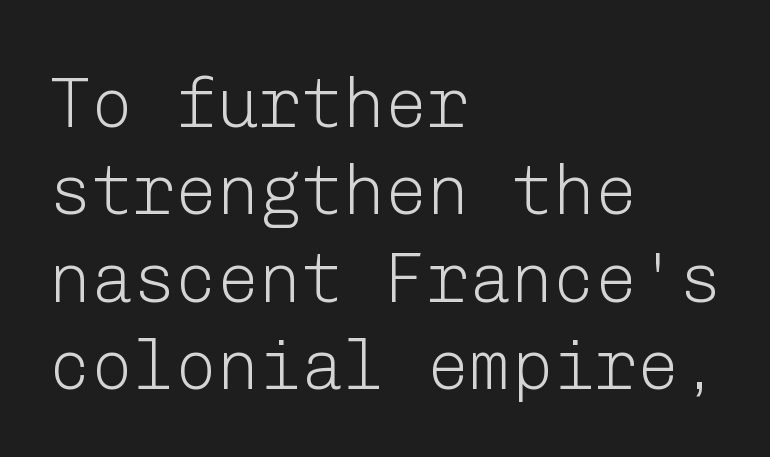
The image shows 70 px light sans-serif type, upright; set left-aligned, normal line spacing (1.25x), normal letter spacing, not underlined; low stroke contrast and a medium x-height.
